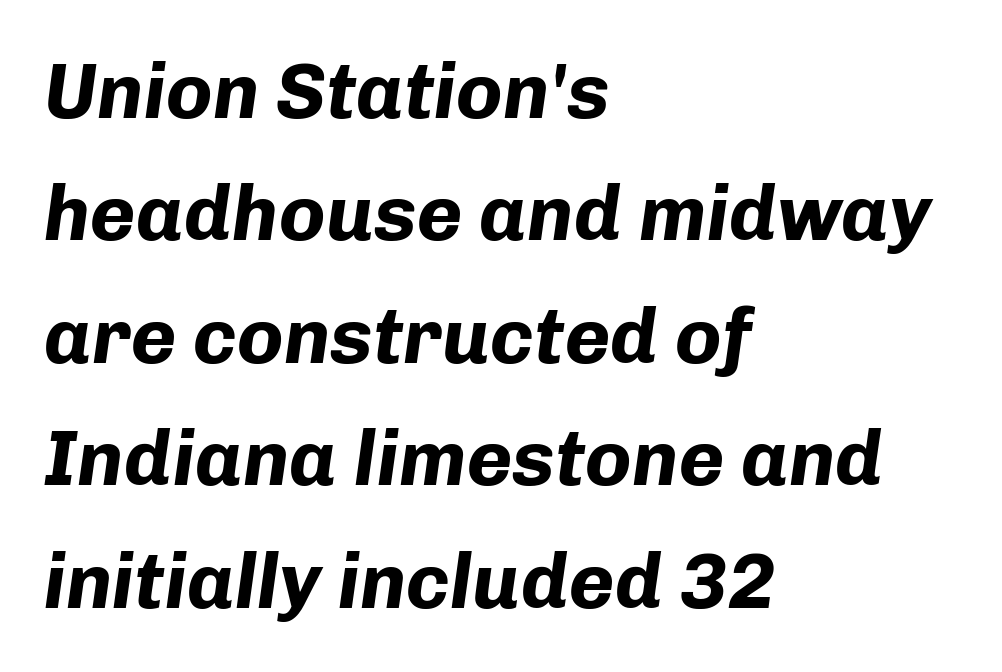
Q: Is the text bold? A: Yes.
Q: Is the text italic (slanted)? A: Yes, it leans right by about 8 degrees.
Q: Is the text underlined? A: No.
Q: How is the paragraph aligned? A: Left-aligned.
Q: Is the spacing between letters normal or unusually wide? A: Normal.
Q: Is the spacing between lines tight, normal or loose? A: Normal.
Q: Width (condensed, normal, or wide)? A: Normal.
Q: Stroke contrast? A: Low.
Q: x-height? A: Medium.
Q: Monospaced? A: No.
